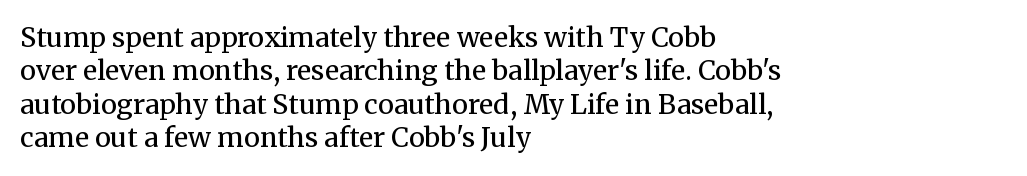
Q: Is the text bold? A: No.
Q: Is the text italic (slanted)? A: No, it is upright.
Q: Is the text underlined? A: No.
Q: How is the paragraph aligned? A: Left-aligned.
Q: Is the spacing between letters normal or unusually wide? A: Normal.
